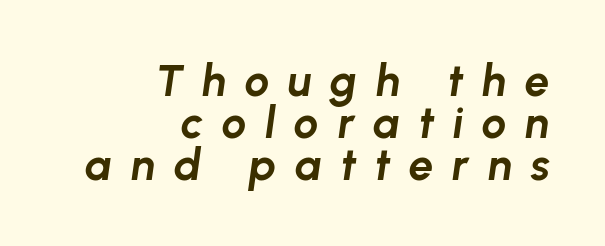
Q: Is the text bold? A: Yes.
Q: Is the text italic (slanted)? A: Yes, it leans right by about 8 degrees.
Q: Is the text underlined? A: No.
Q: How is the paragraph aligned? A: Right-aligned.
Q: Is the spacing between letters normal or unusually wide? A: Unusually wide.
Q: Is the spacing between lines tight, normal or loose? A: Tight.
Q: Width (condensed, normal, or wide)? A: Normal.
Q: Stroke contrast? A: Low.
Q: x-height? A: Medium.
Q: Monospaced? A: No.
